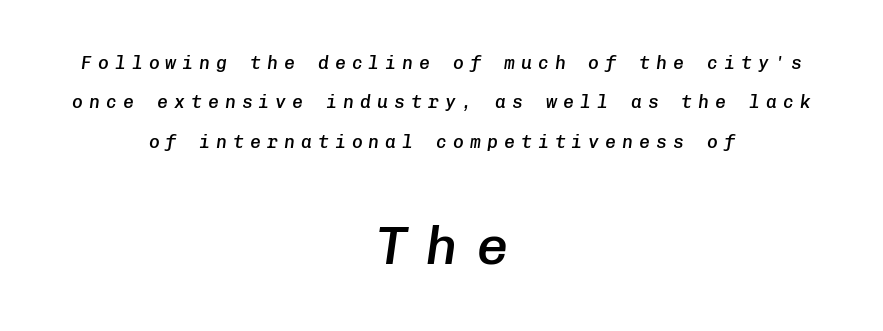
Q: Is the text bold? A: Semi-bold.
Q: Is the text italic (slanted)? A: Yes, it leans right by about 8 degrees.
Q: Is the text underlined? A: No.
Q: How is the paragraph aligned? A: Centered.
Q: Is the spacing between letters normal or unusually wide? A: Unusually wide.
Q: Is the spacing between lines tight, normal or loose? A: Loose.
Q: Which block of text is set in a larger size, the first (top) or the second (bottom)? A: The second (bottom) one.
Q: Width (condensed, normal, or wide)? A: Normal.
Q: Stroke contrast? A: Low.
Q: x-height? A: Medium.
Q: Monospaced? A: Yes.
